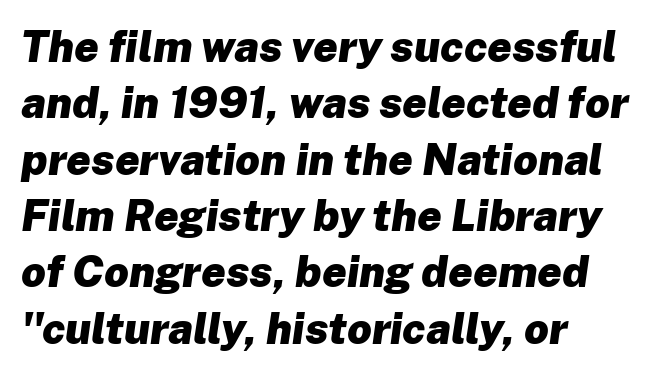
The image shows 43 px heavy type, italic (leaning right); set left-aligned, normal line spacing (1.31x), normal letter spacing, not underlined; low stroke contrast and a medium x-height.
